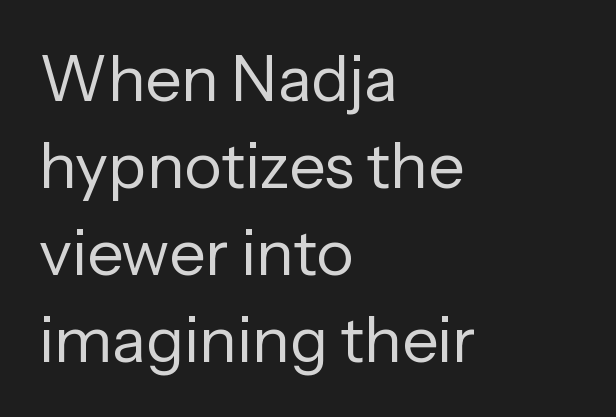
The image shows 63 px regular-weight sans-serif type, upright; set left-aligned, normal line spacing (1.38x), normal letter spacing, not underlined; low stroke contrast and a medium x-height.
